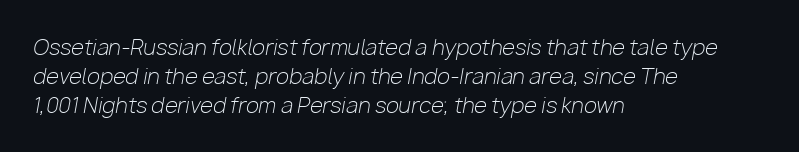
{"italic": "yes", "lean": "right", "slant_degrees": 10, "bold": "no", "underline": "no", "align": "left", "line_spacing": "normal", "line_spacing_ratio": 1.37, "letter_spacing": "normal", "letter_spacing_em": 0.0, "glyph_px": 21}
